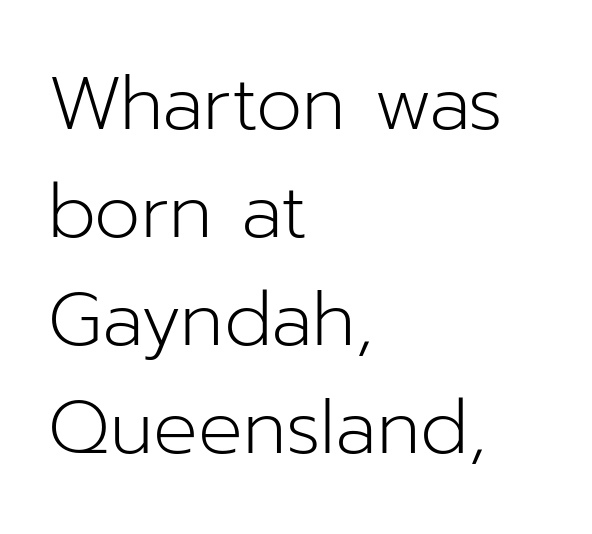
{"serif": "no", "italic": "no", "bold": "no", "weight": "light", "width": "normal", "stroke_contrast": "low", "x_height": "medium", "monospaced": "no", "underline": "no", "align": "left", "line_spacing": "normal", "line_spacing_ratio": 1.46, "letter_spacing": "normal", "letter_spacing_em": 0.0, "glyph_px": 74}
